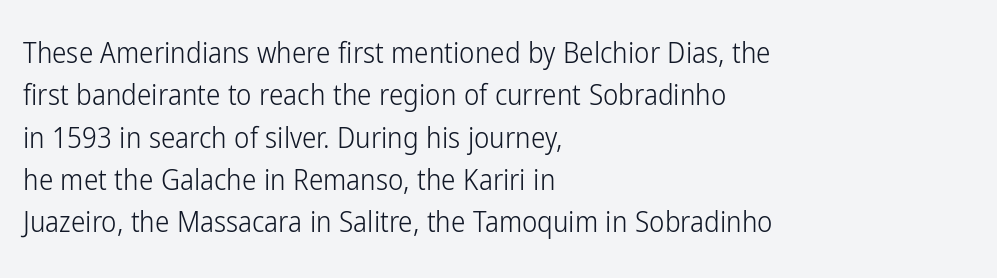
{"serif": "no", "italic": "no", "bold": "no", "weight": "light", "width": "condensed", "stroke_contrast": "low", "x_height": "medium", "monospaced": "no", "underline": "no", "align": "left", "line_spacing": "normal", "line_spacing_ratio": 1.46, "letter_spacing": "normal", "letter_spacing_em": 0.0, "glyph_px": 29}
